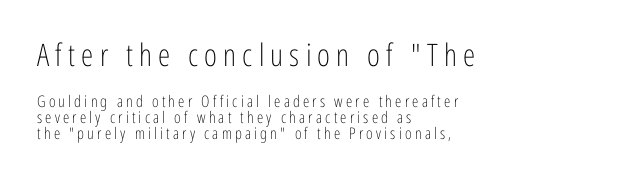
{"serif": "no", "italic": "no", "bold": "no", "weight": "light", "width": "condensed", "stroke_contrast": "low", "x_height": "medium", "monospaced": "no", "underline": "no", "align": "left", "line_spacing": "tight", "line_spacing_ratio": 0.99, "letter_spacing": "wide", "letter_spacing_em": 0.2, "larger_block": "first", "size_ratio": 1.94, "glyph_px": 31}
